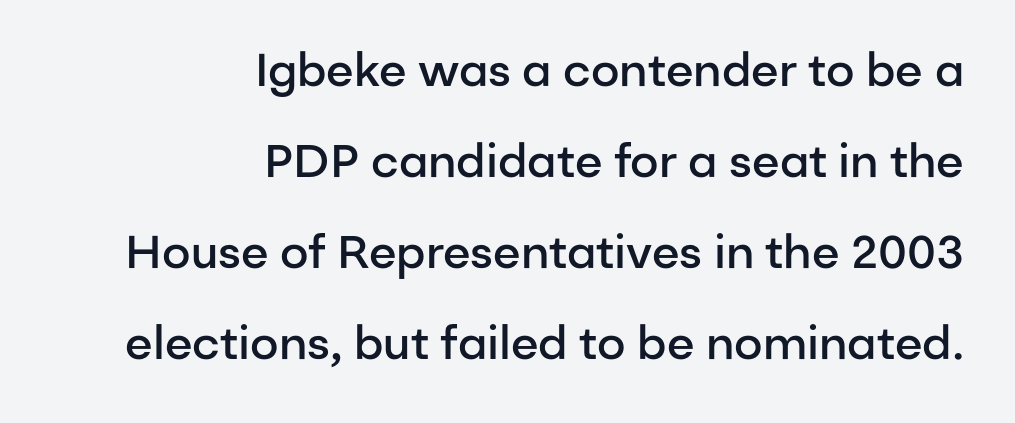
{"serif": "no", "italic": "no", "bold": "semi", "weight": "semibold", "width": "normal", "stroke_contrast": "low", "x_height": "medium", "monospaced": "no", "underline": "no", "align": "right", "line_spacing": "loose", "line_spacing_ratio": 1.98, "letter_spacing": "normal", "letter_spacing_em": 0.0, "glyph_px": 46}
